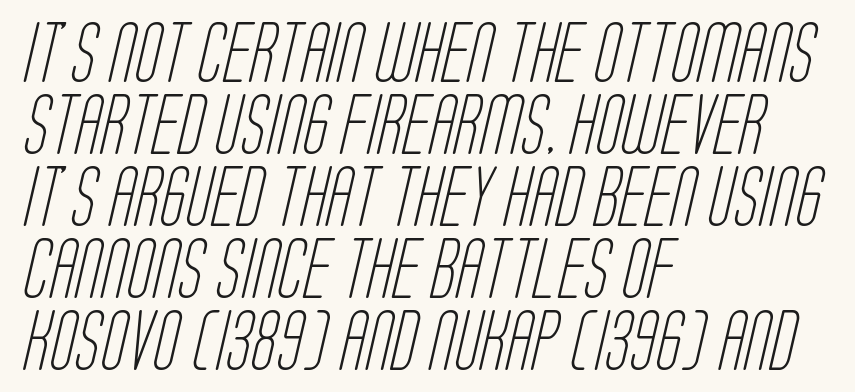
{"serif": "no", "bold": "no", "weight": "light", "width": "condensed", "stroke_contrast": "low", "x_height": "large", "monospaced": "no", "underline": "no", "align": "left", "line_spacing_ratio": 1.2, "letter_spacing": "normal", "letter_spacing_em": 0.0, "glyph_px": 60}
